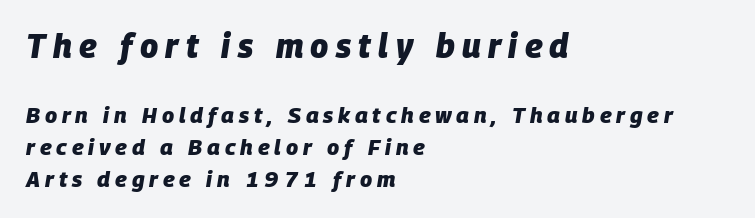
Q: Is the text bold? A: Yes.
Q: Is the text italic (slanted)? A: Yes, it leans right by about 9 degrees.
Q: Is the text underlined? A: No.
Q: How is the paragraph aligned? A: Left-aligned.
Q: Is the spacing between letters normal or unusually wide? A: Unusually wide.
Q: Is the spacing between lines tight, normal or loose? A: Normal.
Q: Which block of text is set in a larger size, the first (top) or the second (bottom)? A: The first (top) one.
Q: Width (condensed, normal, or wide)? A: Normal.
Q: Stroke contrast? A: Low.
Q: x-height? A: Large.
Q: Monospaced? A: No.
